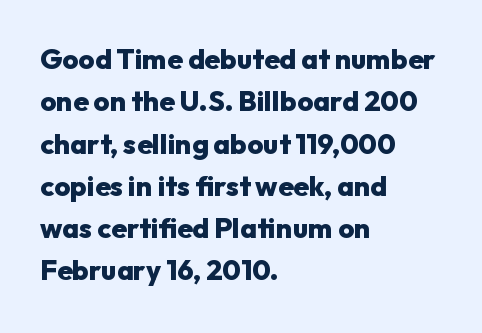
The letterforms sit shoulder to shoulder at normal distance. You can tell it's not italic because the verticals are truly vertical. Underlining? Definitely not there. Notice how descenders clear the ascenders below comfortably — that's standard leading. The face used here is proportionally spaced, like ordinary book or web type.
